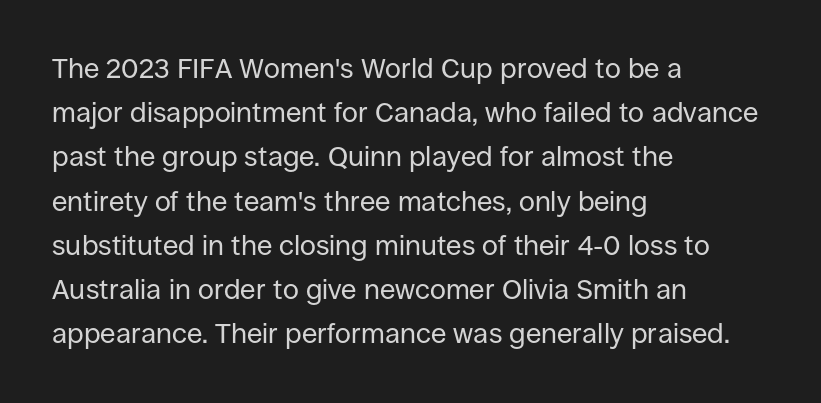
Q: Is the text bold? A: No.
Q: Is the text italic (slanted)? A: No, it is upright.
Q: Is the typeface a serif or a sans-serif typeface? A: Sans-serif.
Q: Is the text underlined? A: No.
Q: How is the paragraph aligned? A: Left-aligned.
Q: Is the spacing between letters normal or unusually wide? A: Normal.
Q: Is the spacing between lines tight, normal or loose? A: Normal.
Q: Width (condensed, normal, or wide)? A: Normal.
Q: Stroke contrast? A: Low.
Q: x-height? A: Large.
Q: Monospaced? A: No.
